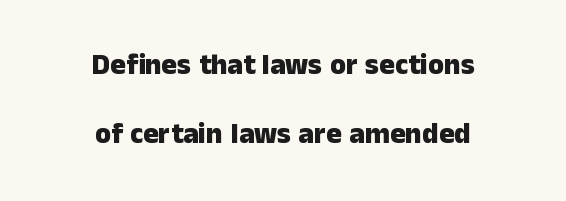
Q: Is the text bold? A: Yes.
Q: Is the text italic (slanted)? A: No, it is upright.
Q: Is the typeface a serif or a sans-serif typeface? A: Sans-serif.
Q: Is the text underlined? A: No.
Q: How is the paragraph aligned? A: Centered.
Q: Is the spacing between letters normal or unusually wide? A: Normal.
Q: Is the spacing between lines tight, normal or loose? A: Loose.
Q: Width (condensed, normal, or wide)? A: Normal.
Q: Stroke contrast? A: Low.
Q: x-height? A: Medium.
Q: Monospaced? A: No.
